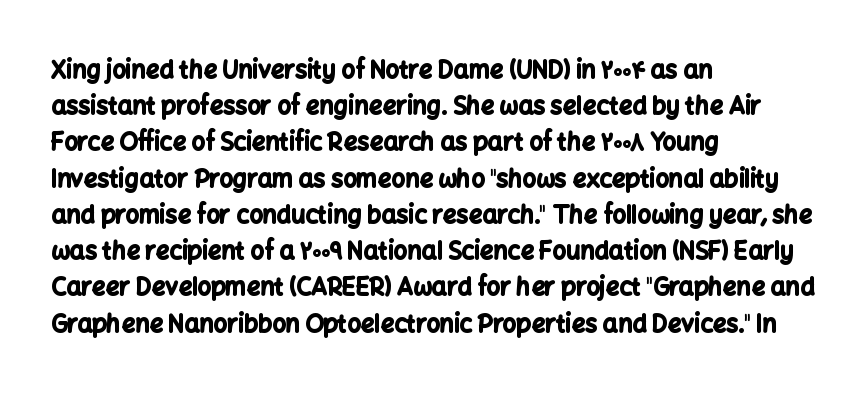
The image shows 24 px bold type, upright; set left-aligned, normal line spacing (1.51x), normal letter spacing, not underlined.
